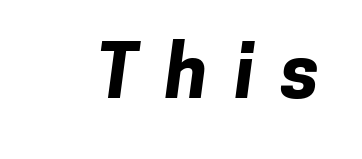
Q: Is the text bold? A: Yes.
Q: Is the typeface a serif or a sans-serif typeface? A: Sans-serif.
Q: Is the text underlined? A: No.
Q: Is the spacing between letters normal or unusually wide? A: Unusually wide.
Q: Width (condensed, normal, or wide)? A: Normal.
Q: Stroke contrast? A: Low.
Q: x-height? A: Medium.
Q: Monospaced? A: No.
